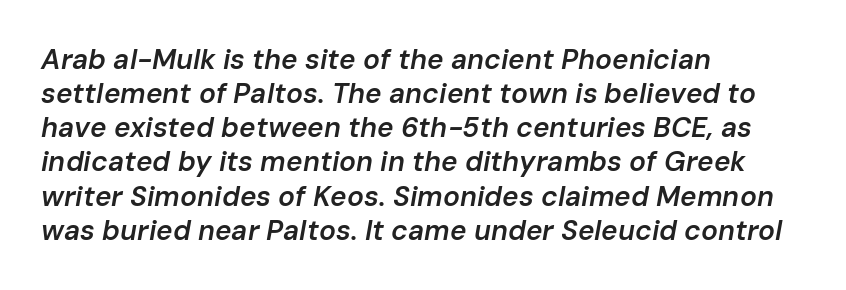
Q: Is the text bold? A: Semi-bold.
Q: Is the text italic (slanted)? A: Yes, it leans right by about 10 degrees.
Q: Is the text underlined? A: No.
Q: How is the paragraph aligned? A: Left-aligned.
Q: Is the spacing between letters normal or unusually wide? A: Normal.
Q: Width (condensed, normal, or wide)? A: Normal.
Q: Stroke contrast? A: Low.
Q: x-height? A: Medium.
Q: Monospaced? A: No.
